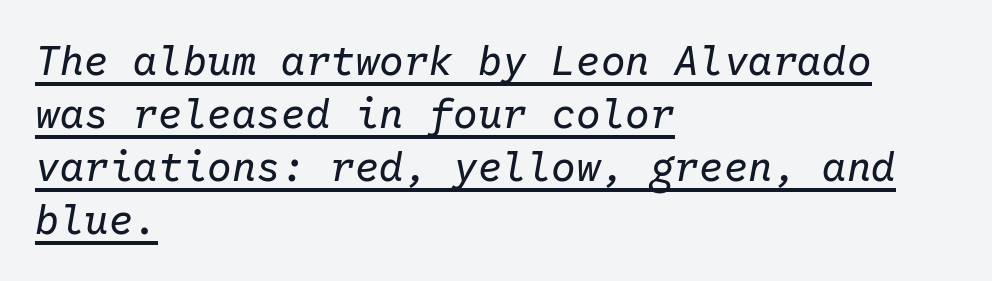
Q: Is the text bold? A: No.
Q: Is the text italic (slanted)? A: Yes, it leans right by about 10 degrees.
Q: Is the text underlined? A: Yes.
Q: How is the paragraph aligned? A: Left-aligned.
Q: Is the spacing between letters normal or unusually wide? A: Normal.
Q: Is the spacing between lines tight, normal or loose? A: Normal.
Q: Width (condensed, normal, or wide)? A: Normal.
Q: Stroke contrast? A: Low.
Q: x-height? A: Medium.
Q: Monospaced? A: Yes.
